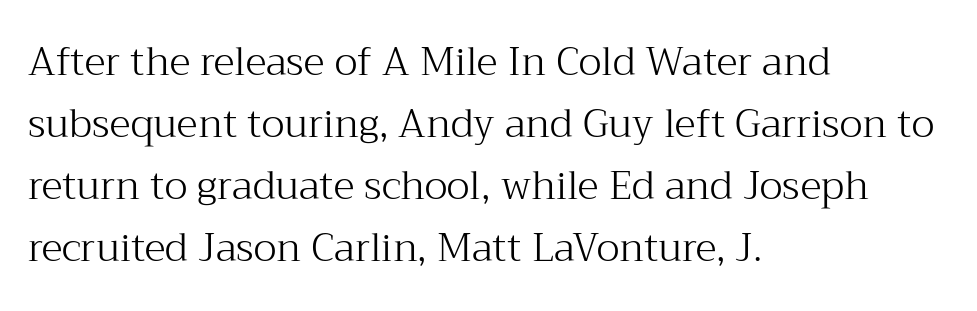
The image shows 39 px light serif type, upright; set left-aligned, normal line spacing (1.59x), normal letter spacing, not underlined; medium stroke contrast and a medium x-height.
